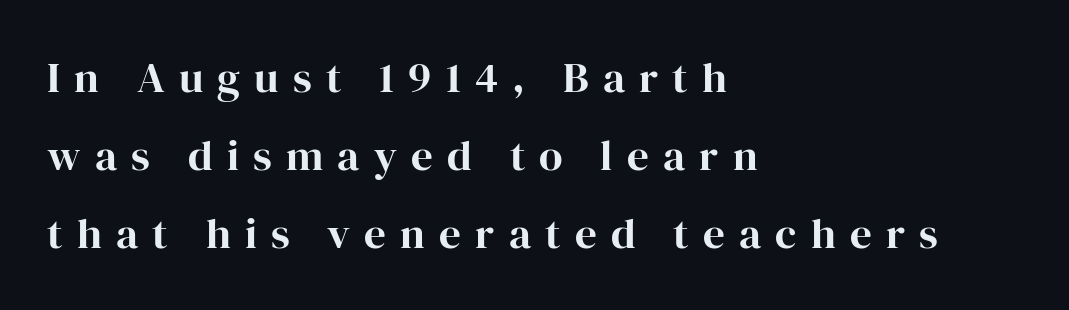
{"serif": "yes", "italic": "no", "bold": "yes", "weight": "bold", "width": "normal", "stroke_contrast": "high", "x_height": "medium", "monospaced": "no", "underline": "no", "align": "left", "line_spacing_ratio": 1.81, "letter_spacing": "wide", "letter_spacing_em": 0.33, "glyph_px": 43}
